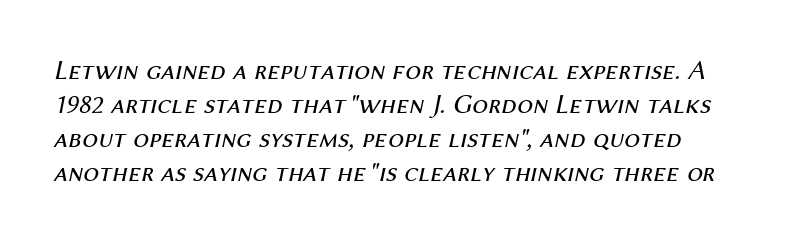
Q: Is the text bold? A: No.
Q: Is the text italic (slanted)? A: Yes, it leans right by about 12 degrees.
Q: Is the text underlined? A: No.
Q: How is the paragraph aligned? A: Left-aligned.
Q: Is the spacing between letters normal or unusually wide? A: Normal.
Q: Width (condensed, normal, or wide)? A: Normal.
Q: Stroke contrast? A: Medium.
Q: x-height? A: Medium.
Q: Monospaced? A: No.
